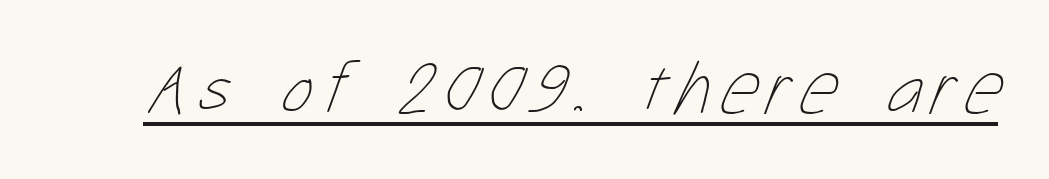
Looks like someone drew a line under every word here. Weight: not bold — regular or lighter. Spacing verdict: proportional, widths tailored to each character.
